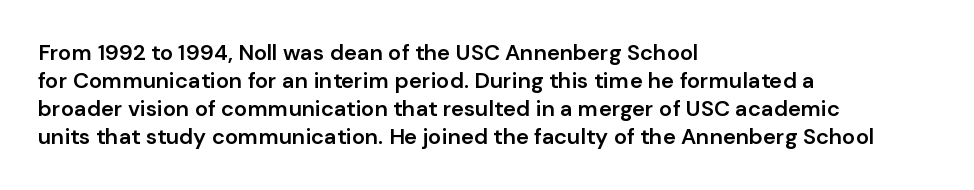
{"italic": "no", "bold": "semi", "underline": "no", "align": "left", "line_spacing": "normal", "line_spacing_ratio": 1.28, "letter_spacing": "normal", "letter_spacing_em": 0.0, "glyph_px": 22}
